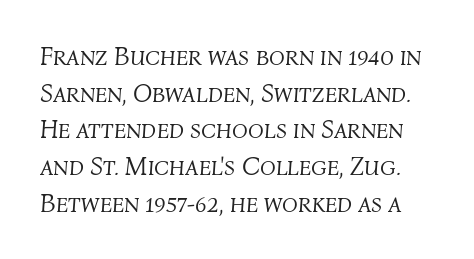
Q: Is the text bold? A: No.
Q: Is the text italic (slanted)? A: Yes, it leans right by about 4 degrees.
Q: Is the text underlined? A: No.
Q: Is the spacing between letters normal or unusually wide? A: Normal.
Q: Is the spacing between lines tight, normal or loose? A: Normal.
